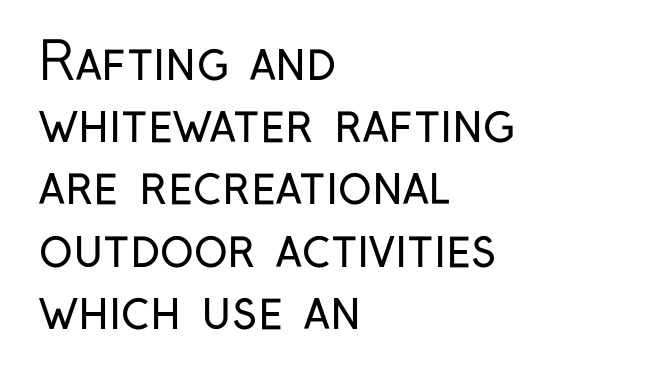
{"serif": "no", "italic": "no", "bold": "no", "weight": "regular", "width": "condensed", "stroke_contrast": "low", "x_height": "medium", "monospaced": "no", "underline": "no", "align": "left", "line_spacing_ratio": 1.22, "letter_spacing": "normal", "letter_spacing_em": 0.0, "glyph_px": 51}
